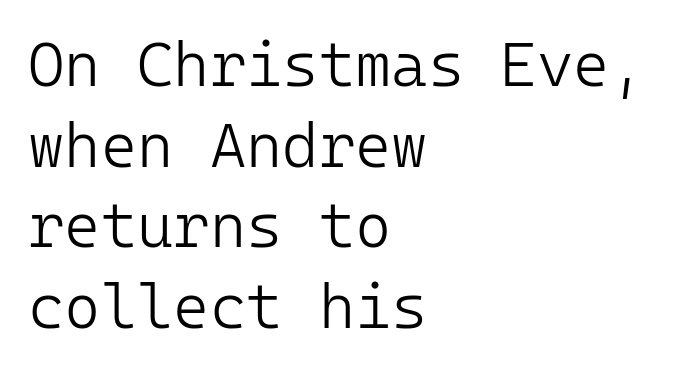
Q: Is the text bold? A: No.
Q: Is the text italic (slanted)? A: No, it is upright.
Q: Is the typeface a serif or a sans-serif typeface? A: Sans-serif.
Q: Is the text underlined? A: No.
Q: How is the paragraph aligned? A: Left-aligned.
Q: Is the spacing between letters normal or unusually wide? A: Normal.
Q: Is the spacing between lines tight, normal or loose? A: Normal.
Q: Width (condensed, normal, or wide)? A: Normal.
Q: Stroke contrast? A: Low.
Q: x-height? A: Medium.
Q: Monospaced? A: Yes.
